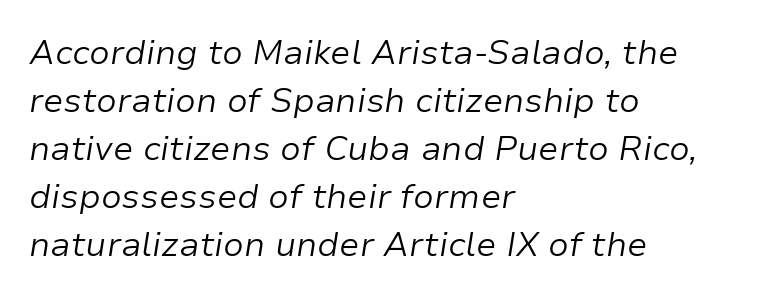
Q: Is the text bold? A: No.
Q: Is the text italic (slanted)? A: Yes, it leans right by about 9 degrees.
Q: Is the text underlined? A: No.
Q: How is the paragraph aligned? A: Left-aligned.
Q: Is the spacing between letters normal or unusually wide? A: Normal.
Q: Is the spacing between lines tight, normal or loose? A: Normal.
Q: Width (condensed, normal, or wide)? A: Normal.
Q: Stroke contrast? A: Low.
Q: x-height? A: Medium.
Q: Monospaced? A: No.
